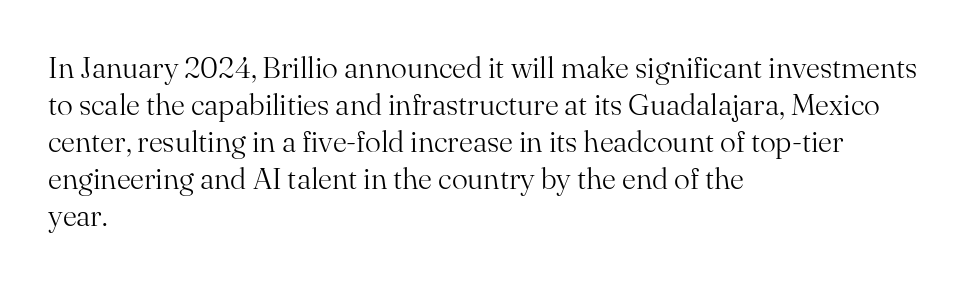
Q: Is the text bold? A: No.
Q: Is the text italic (slanted)? A: No, it is upright.
Q: Is the typeface a serif or a sans-serif typeface? A: Serif.
Q: Is the text underlined? A: No.
Q: How is the paragraph aligned? A: Left-aligned.
Q: Is the spacing between letters normal or unusually wide? A: Normal.
Q: Width (condensed, normal, or wide)? A: Normal.
Q: Stroke contrast? A: Medium.
Q: x-height? A: Small.
Q: Monospaced? A: No.
